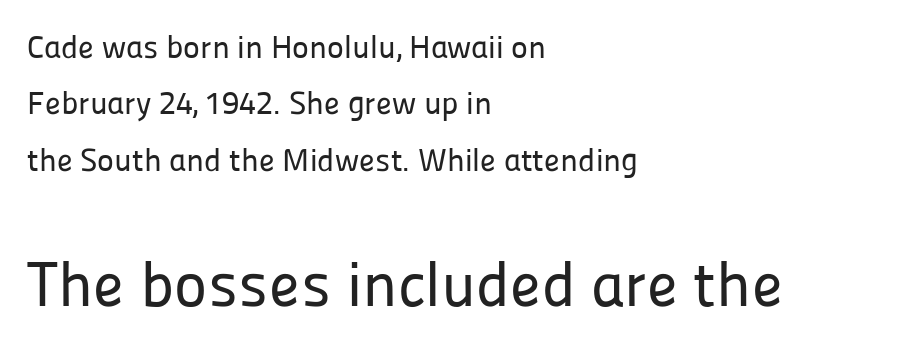
Q: Is the text italic (slanted)? A: No, it is upright.
Q: Is the typeface a serif or a sans-serif typeface? A: Sans-serif.
Q: Is the text underlined? A: No.
Q: How is the paragraph aligned? A: Left-aligned.
Q: Is the spacing between letters normal or unusually wide? A: Normal.
Q: Which block of text is set in a larger size, the first (top) or the second (bottom)? A: The second (bottom) one.
Q: Width (condensed, normal, or wide)? A: Normal.
Q: Stroke contrast? A: Low.
Q: x-height? A: Medium.
Q: Monospaced? A: No.
